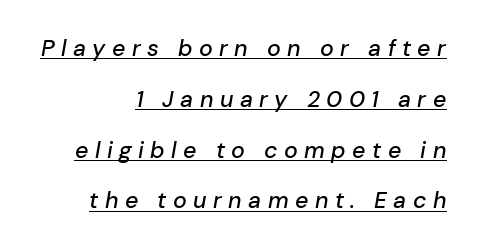
Q: Is the text italic (slanted)? A: Yes, it leans right by about 10 degrees.
Q: Is the text underlined? A: Yes.
Q: How is the paragraph aligned? A: Right-aligned.
Q: Is the spacing between letters normal or unusually wide? A: Unusually wide.
Q: Is the spacing between lines tight, normal or loose? A: Loose.
